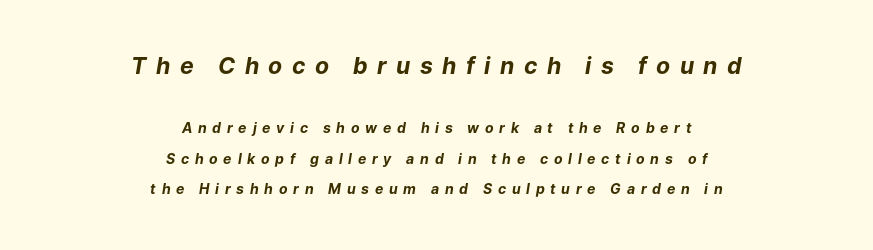
The image shows 23 px bold type, italic (leaning right); set centered, loose line spacing (2.17x), unusually wide letter spacing (+0.41 em), not underlined; the first (top) block is 1.64x larger.
